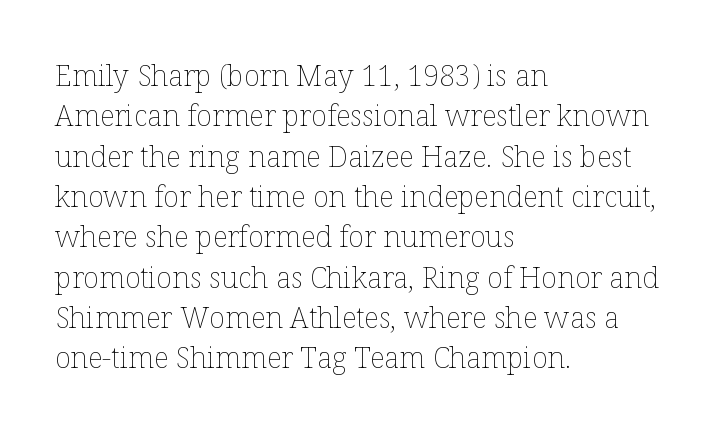
Each stroke keeps to a modest, everyday thickness or less. The passage shown stacks its lines at a standard gap. Honestly, the letter spacing is just normal — you wouldn't notice it. This is roman type, the default non-slanted kind. Check under the words: just untouched page.
